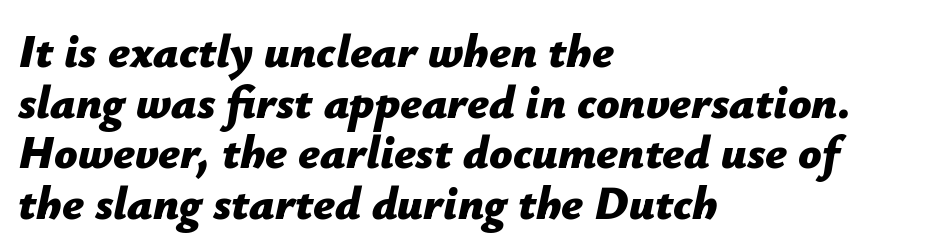
{"italic": "yes", "lean": "right", "slant_degrees": 12, "bold": "yes", "weight": "bold", "width": "normal", "stroke_contrast": "low", "x_height": "medium", "monospaced": "no", "underline": "no", "align": "left", "line_spacing": "tight", "line_spacing_ratio": 1.1, "letter_spacing": "normal", "letter_spacing_em": 0.0, "glyph_px": 46}
